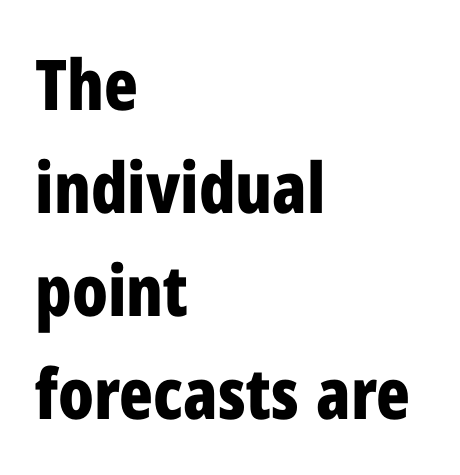
{"serif": "no", "italic": "no", "bold": "yes", "weight": "bold", "width": "condensed", "stroke_contrast": "low", "x_height": "medium", "monospaced": "no", "underline": "no", "align": "left", "line_spacing": "normal", "line_spacing_ratio": 1.47, "letter_spacing": "normal", "letter_spacing_em": 0.0, "glyph_px": 70}
